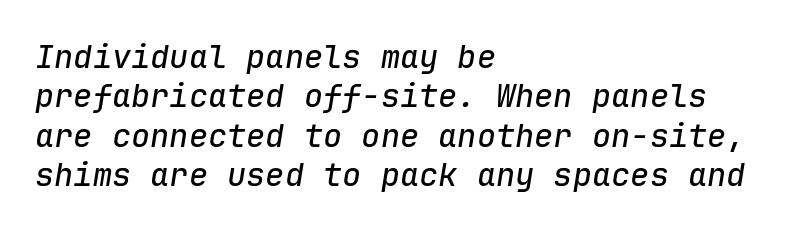
Q: Is the text italic (slanted)? A: Yes, it leans right by about 9 degrees.
Q: Is the text underlined? A: No.
Q: How is the paragraph aligned? A: Left-aligned.
Q: Is the spacing between letters normal or unusually wide? A: Normal.
Q: Width (condensed, normal, or wide)? A: Normal.
Q: Stroke contrast? A: Low.
Q: x-height? A: Medium.
Q: Monospaced? A: Yes.
